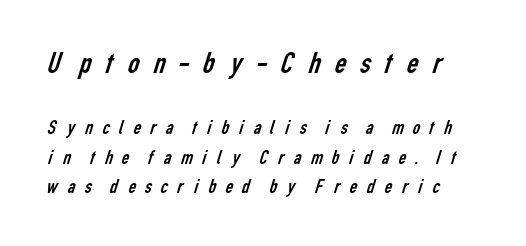
The gaps between neighbouring characters are conspicuously large. The letters look calm and open, with moderate or lighter stems. Note the varied advance widths — an 'i' is clearly narrower than an 'm'. Compare the two chunks: the upper has the greater cap height. A normal amount of white space separates one row of letters from the next. No word sits above an underline.
